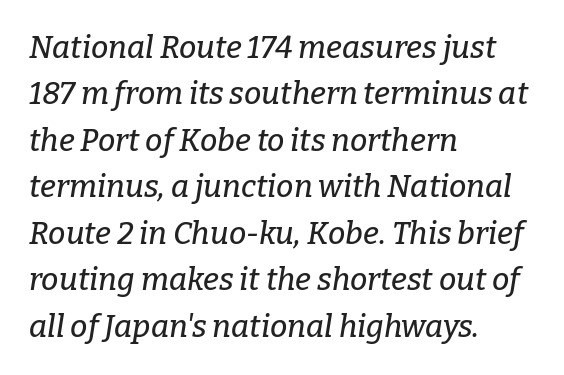
If you drew a line through each stem, it would be angled. Font category for this specimen: serif. Short and long lines alike share a common starting point at left. Inter-character spacing is left at the font's built-in metrics. Regular leading.
